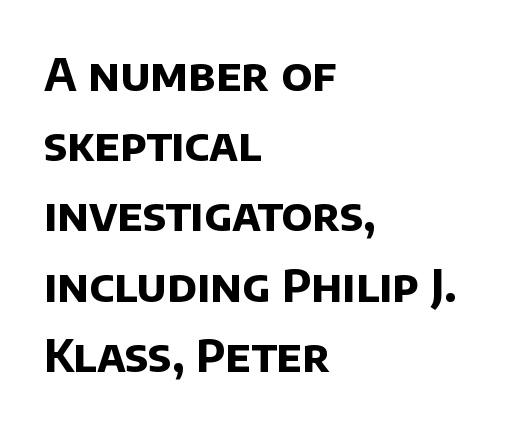
{"serif": "no", "bold": "yes", "weight": "bold", "width": "normal", "stroke_contrast": "low", "x_height": "large", "monospaced": "no", "underline": "no", "align": "left", "line_spacing": "normal", "line_spacing_ratio": 1.56, "letter_spacing": "normal", "letter_spacing_em": 0.0, "glyph_px": 45}
